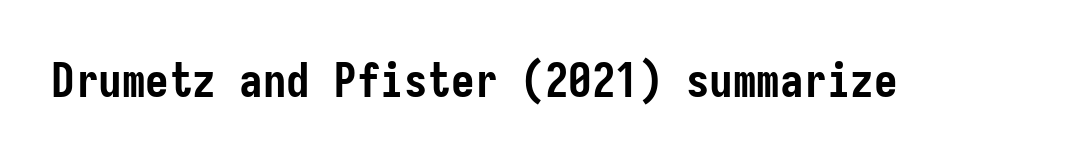
The image shows 47 px semibold, condensed sans-serif type, upright; set normal letter spacing, not underlined; low stroke contrast and a medium x-height.
